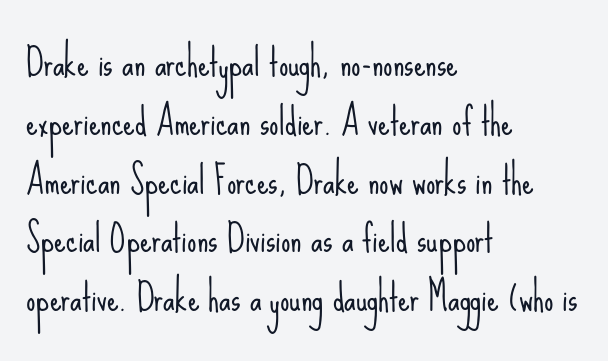
{"serif": "no", "italic": "no", "bold": "no", "weight": "light", "width": "condensed", "stroke_contrast": "low", "x_height": "small", "monospaced": "no", "underline": "no", "align": "left", "line_spacing": "normal", "line_spacing_ratio": 1.59, "letter_spacing": "normal", "letter_spacing_em": 0.0, "glyph_px": 37}
